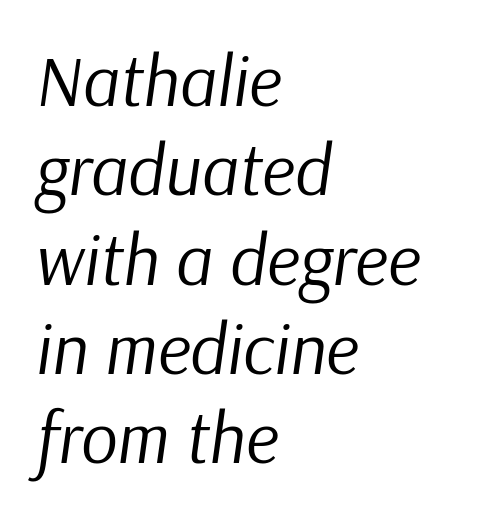
Each row of text sits above clean, open space. Yep, that's italic — everything's leaning. Where is the straight margin? On the left. This is not heavy type; no bold has been used.
